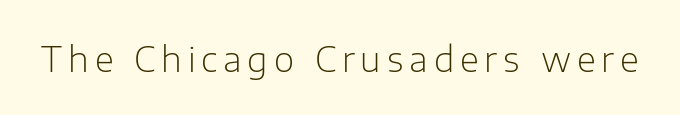
The image shows 35 px light sans-serif type, upright; set not underlined; low stroke contrast and a medium x-height.
